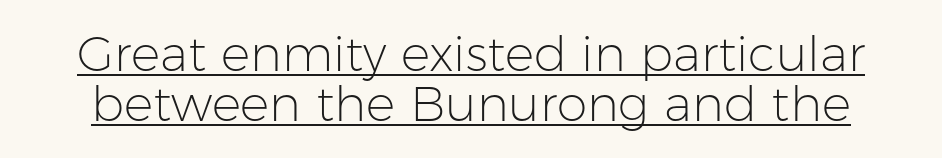
Each word holds together tightly as a unit, with standard inter-letter gaps. Compared with a typical body face, this is equally light or lighter still. These lines are rendered in a variable-pitch font. Are there feet on the stems? There aren't — it's a sans. The passage shown stacks its lines with hardly any gap. Posture: straight, roman, zero tilt.
